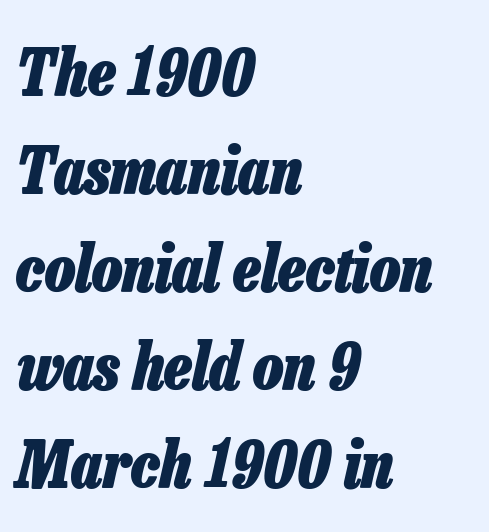
{"italic": "yes", "lean": "right", "slant_degrees": 13, "bold": "yes", "weight": "heavy", "width": "condensed", "stroke_contrast": "low", "x_height": "medium", "monospaced": "no", "underline": "no", "align": "left", "line_spacing": "normal", "line_spacing_ratio": 1.53, "letter_spacing": "normal", "letter_spacing_em": 0.0, "glyph_px": 64}
